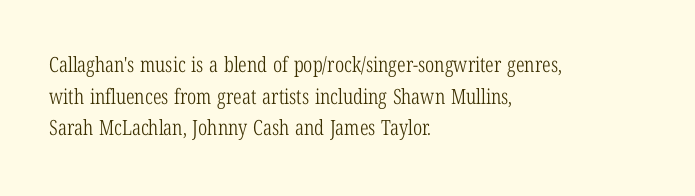
Style check: upright. Leftover space on each line is placed entirely after the last word. The rows are spaced the way most documents space them. The font is comparable to plain body text, perhaps lighter. Honestly, there is no underline to notice here at all. Nobody touched the tracking dial on this one.
